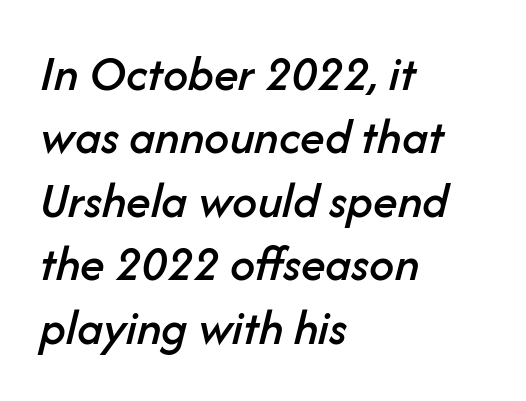
Q: Is the text italic (slanted)? A: Yes, it leans right by about 14 degrees.
Q: Is the text underlined? A: No.
Q: How is the paragraph aligned? A: Left-aligned.
Q: Is the spacing between letters normal or unusually wide? A: Normal.
Q: Is the spacing between lines tight, normal or loose? A: Normal.
Q: Width (condensed, normal, or wide)? A: Normal.
Q: Stroke contrast? A: Low.
Q: x-height? A: Medium.
Q: Monospaced? A: No.
